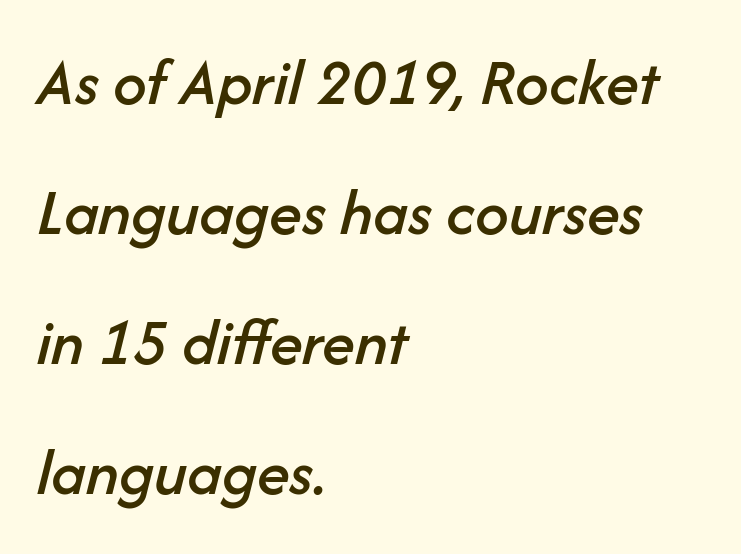
Q: Is the text italic (slanted)? A: Yes, it leans right by about 14 degrees.
Q: Is the text underlined? A: No.
Q: How is the paragraph aligned? A: Left-aligned.
Q: Is the spacing between letters normal or unusually wide? A: Normal.
Q: Is the spacing between lines tight, normal or loose? A: Loose.
Q: Width (condensed, normal, or wide)? A: Normal.
Q: Stroke contrast? A: Low.
Q: x-height? A: Medium.
Q: Monospaced? A: No.
